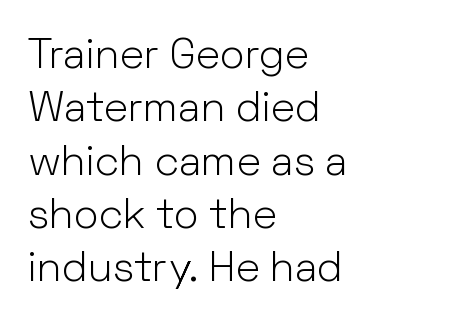
{"serif": "no", "italic": "no", "bold": "no", "weight": "light", "width": "normal", "stroke_contrast": "low", "x_height": "medium", "monospaced": "no", "underline": "no", "align": "left", "line_spacing": "normal", "line_spacing_ratio": 1.27, "letter_spacing": "normal", "letter_spacing_em": 0.0, "glyph_px": 42}
